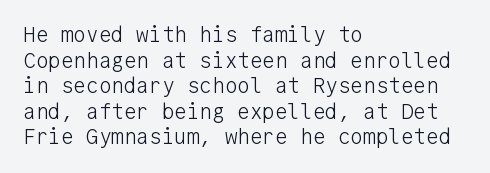
Q: Is the text bold? A: No.
Q: Is the text italic (slanted)? A: No, it is upright.
Q: Is the text underlined? A: No.
Q: How is the paragraph aligned? A: Left-aligned.
Q: Is the spacing between letters normal or unusually wide? A: Normal.
